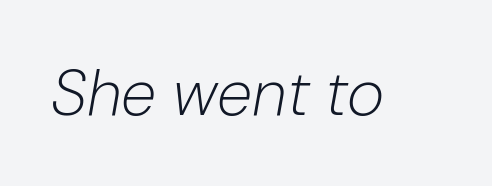
Q: Is the text bold? A: No.
Q: Is the text italic (slanted)? A: Yes, it leans right by about 10 degrees.
Q: Is the text underlined? A: No.
Q: Is the spacing between letters normal or unusually wide? A: Normal.
Q: Width (condensed, normal, or wide)? A: Normal.
Q: Stroke contrast? A: Low.
Q: x-height? A: Medium.
Q: Monospaced? A: No.
